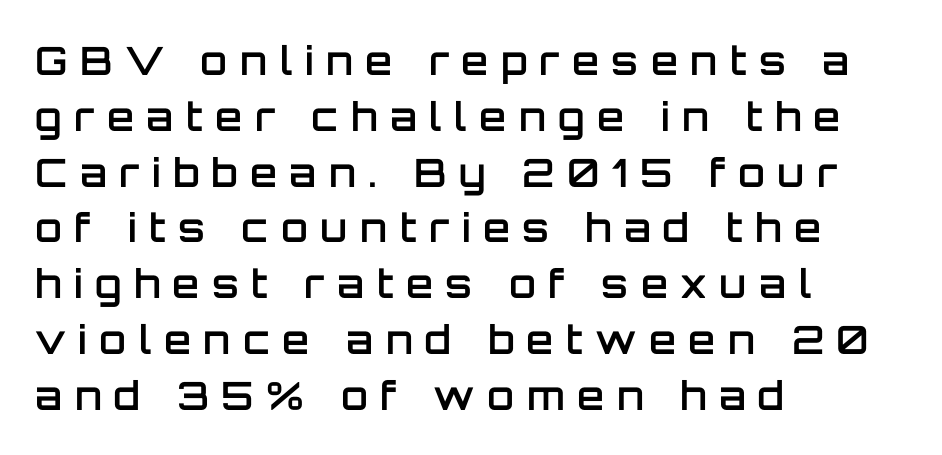
Q: Is the text bold? A: Semi-bold.
Q: Is the text italic (slanted)? A: No, it is upright.
Q: Is the typeface a serif or a sans-serif typeface? A: Sans-serif.
Q: Is the text underlined? A: No.
Q: How is the paragraph aligned? A: Left-aligned.
Q: Is the spacing between letters normal or unusually wide? A: Unusually wide.
Q: Is the spacing between lines tight, normal or loose? A: Normal.
Q: Width (condensed, normal, or wide)? A: Normal.
Q: Stroke contrast? A: Low.
Q: x-height? A: Large.
Q: Monospaced? A: No.
